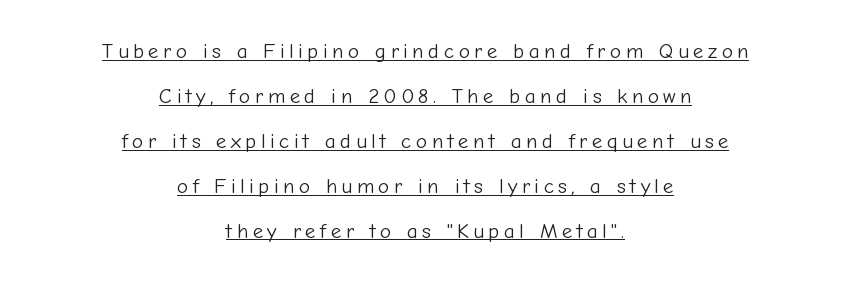
{"italic": "no", "bold": "no", "underline": "yes", "align": "center", "line_spacing": "loose", "line_spacing_ratio": 2.14, "letter_spacing": "wide", "letter_spacing_em": 0.21, "glyph_px": 21}
